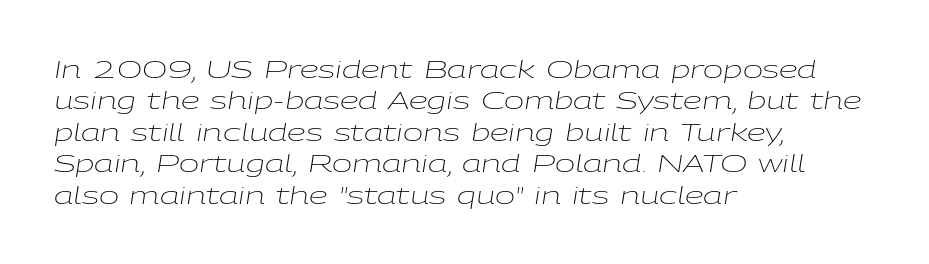
Evenly set lines give the paragraph a standard silhouette. You could call the tracking neutral — neither tight nor loose. A clean baseline with only descenders dipping below it. Weight class: somewhere from thin through regular.
